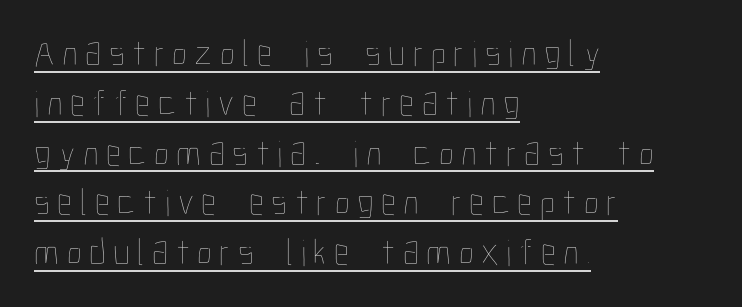
Q: Is the text bold? A: No.
Q: Is the text italic (slanted)? A: No, it is upright.
Q: Is the text underlined? A: Yes.
Q: How is the paragraph aligned? A: Left-aligned.
Q: Is the spacing between letters normal or unusually wide? A: Unusually wide.
Q: Is the spacing between lines tight, normal or loose? A: Normal.
Q: Width (condensed, normal, or wide)? A: Condensed.
Q: Stroke contrast? A: Low.
Q: x-height? A: Medium.
Q: Monospaced? A: No.
